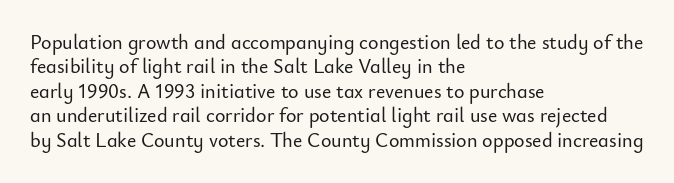
The image shows 20 px text type, upright; set left-aligned, line spacing 1.22x, normal letter spacing, not underlined.
